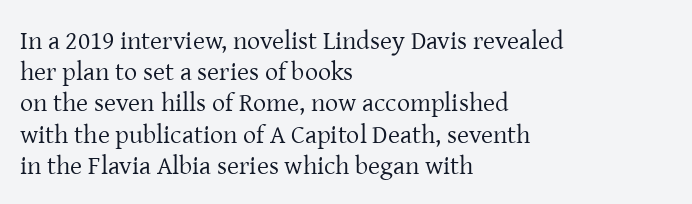
One-word summary of the alignment: left. In terms of letterspacing, this is plain default setting. The words here are not underlined. The characters are drawn with everyday or finer stroke widths. The letters stand straight up with perfectly vertical stems.
